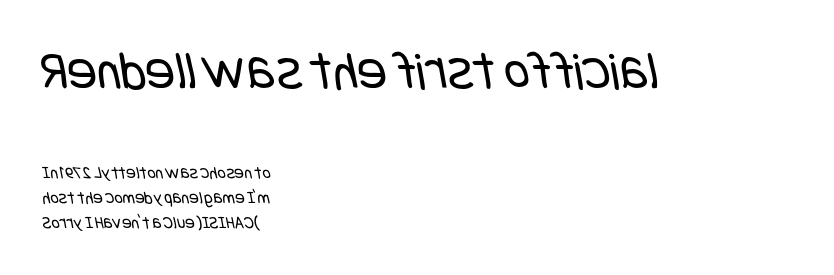
Q: Is the text bold? A: No.
Q: Is the typeface a serif or a sans-serif typeface? A: Sans-serif.
Q: Is the text underlined? A: No.
Q: How is the paragraph aligned? A: Left-aligned.
Q: Is the spacing between letters normal or unusually wide? A: Normal.
Q: Is the spacing between lines tight, normal or loose? A: Normal.
Q: Which block of text is set in a larger size, the first (top) or the second (bottom)? A: The first (top) one.
Q: Width (condensed, normal, or wide)? A: Condensed.
Q: Stroke contrast? A: Low.
Q: x-height? A: Large.
